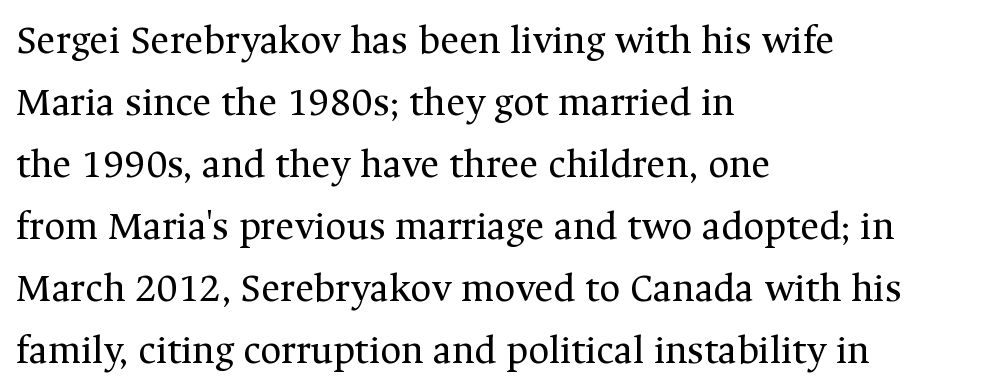
Q: Is the text bold? A: No.
Q: Is the text italic (slanted)? A: No, it is upright.
Q: Is the typeface a serif or a sans-serif typeface? A: Serif.
Q: Is the text underlined? A: No.
Q: How is the paragraph aligned? A: Left-aligned.
Q: Is the spacing between letters normal or unusually wide? A: Normal.
Q: Is the spacing between lines tight, normal or loose? A: Normal.
Q: Width (condensed, normal, or wide)? A: Normal.
Q: Stroke contrast? A: Medium.
Q: x-height? A: Medium.
Q: Monospaced? A: No.
